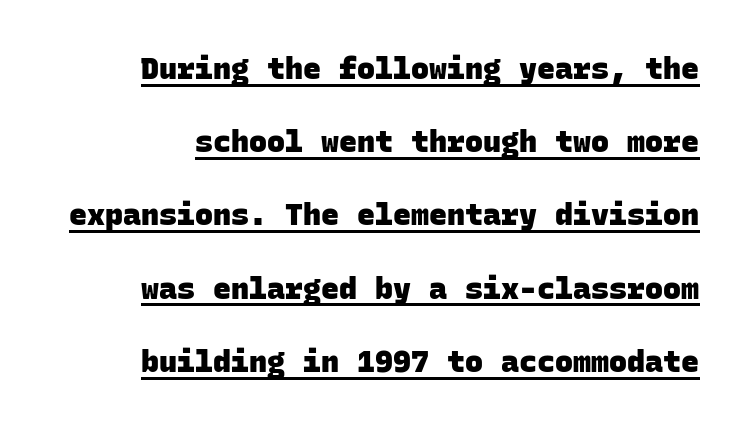
The image shows 30 px heavy sans-serif type, monospaced; set loose line spacing (2.44x), normal letter spacing, underlined; low stroke contrast and a large x-height.
